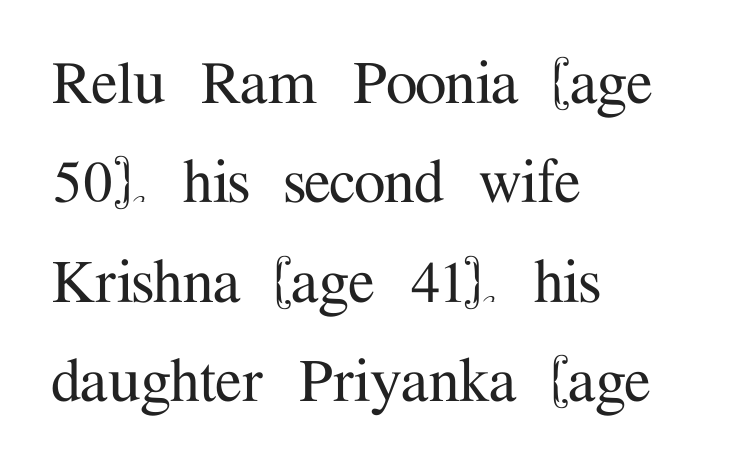
The image shows 71 px serif type, upright; set left-aligned, normal line spacing (1.4x), normal letter spacing, not underlined; medium stroke contrast and a medium x-height.
